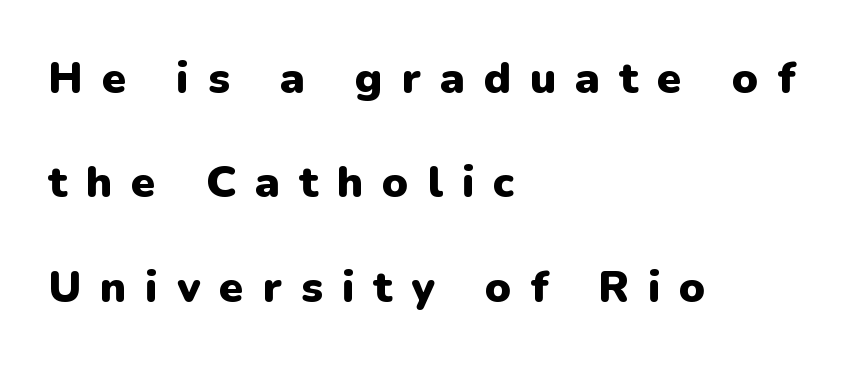
The image shows 44 px heavy sans-serif type, upright; set left-aligned, loose line spacing (2.37x), unusually wide letter spacing (+0.43 em), not underlined; low stroke contrast and a medium x-height.
